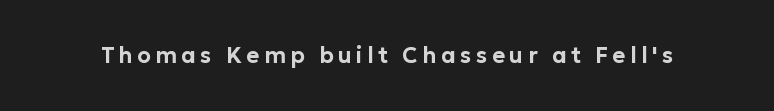
{"italic": "no", "underline": "no", "letter_spacing": "wide", "letter_spacing_em": 0.21, "glyph_px": 22}
